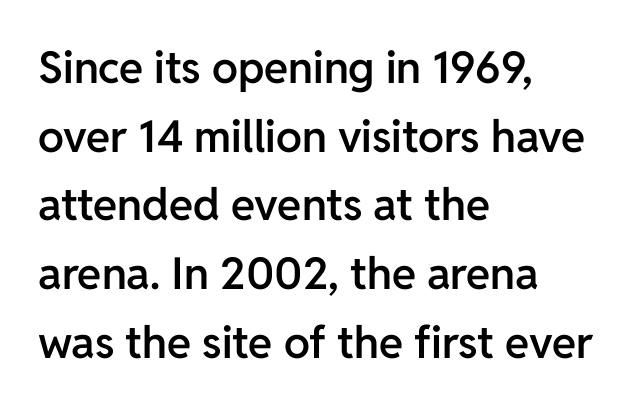
Q: Is the text bold? A: Semi-bold.
Q: Is the text italic (slanted)? A: No, it is upright.
Q: Is the typeface a serif or a sans-serif typeface? A: Sans-serif.
Q: Is the text underlined? A: No.
Q: How is the paragraph aligned? A: Left-aligned.
Q: Is the spacing between letters normal or unusually wide? A: Normal.
Q: Is the spacing between lines tight, normal or loose? A: Normal.
Q: Width (condensed, normal, or wide)? A: Normal.
Q: Stroke contrast? A: Low.
Q: x-height? A: Medium.
Q: Monospaced? A: No.
